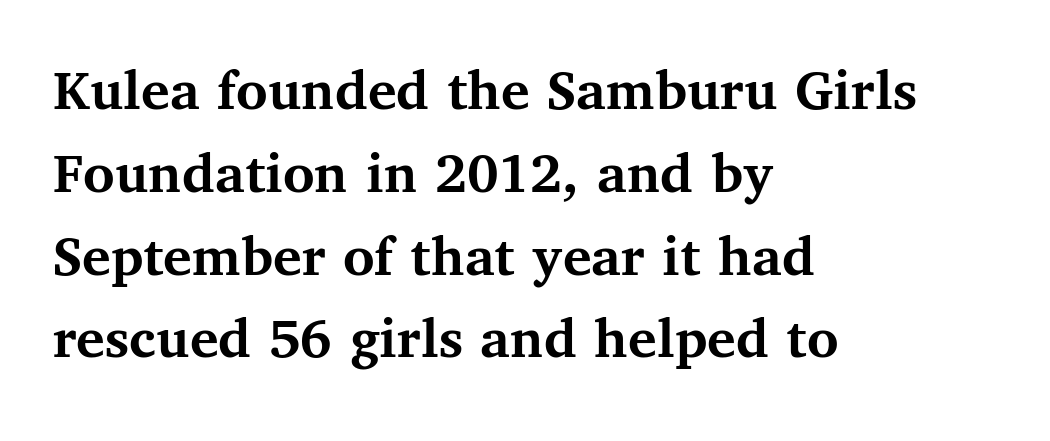
The image shows 60 px semibold serif type, upright; set left-aligned, normal line spacing (1.38x), normal letter spacing, not underlined; medium stroke contrast and a medium x-height.
